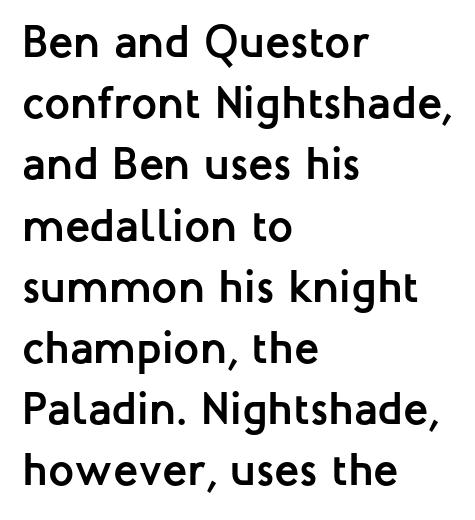
Q: Is the text bold? A: Yes.
Q: Is the text italic (slanted)? A: No, it is upright.
Q: Is the typeface a serif or a sans-serif typeface? A: Sans-serif.
Q: Is the text underlined? A: No.
Q: How is the paragraph aligned? A: Left-aligned.
Q: Is the spacing between letters normal or unusually wide? A: Normal.
Q: Is the spacing between lines tight, normal or loose? A: Normal.
Q: Width (condensed, normal, or wide)? A: Normal.
Q: Stroke contrast? A: Low.
Q: x-height? A: Medium.
Q: Monospaced? A: No.
